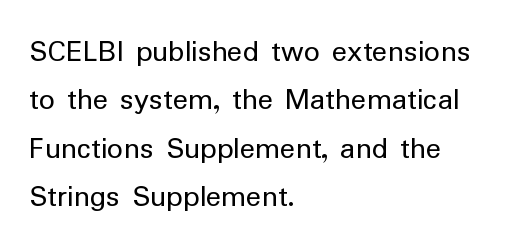
The rendering anchors every line to the left-hand side. Weight: regular or lighter. No italicization has been applied; the sample stays upright. Unlike a traditional serif, this face leaves its strokes unadorned. Underline: absent. Spacing verdict: proportional, widths tailored to each character.
